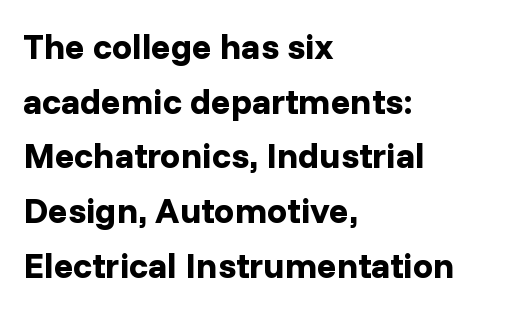
The image shows 36 px bold sans-serif type, upright; set left-aligned, normal line spacing (1.52x), normal letter spacing, not underlined; low stroke contrast and a medium x-height.
